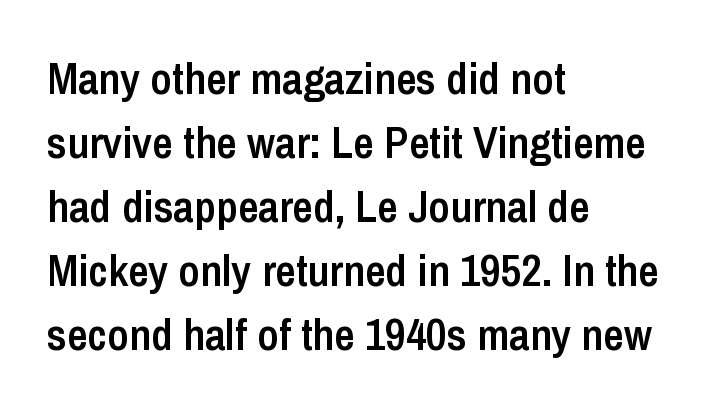
The sample has been set in demibold, a notch under bold. Which margin do the lines hug? The left one — the right edge is uneven. Glance below the letters and you will spot only blank space. Regarding leading, the lines here are spaced in the standard way.
